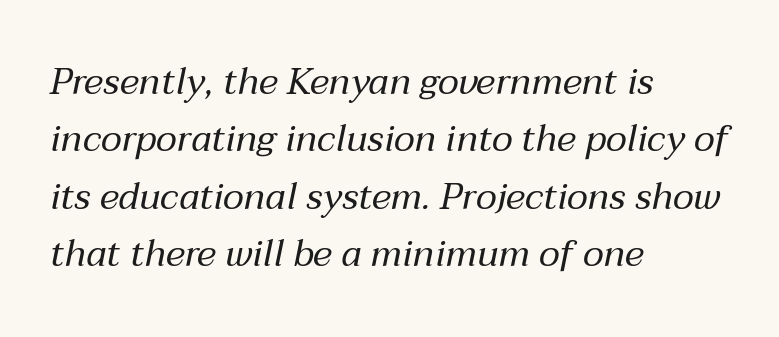
Q: Is the text bold? A: No.
Q: Is the text italic (slanted)? A: Yes, it leans right by about 12 degrees.
Q: Is the text underlined? A: No.
Q: How is the paragraph aligned? A: Left-aligned.
Q: Is the spacing between letters normal or unusually wide? A: Normal.
Q: Is the spacing between lines tight, normal or loose? A: Normal.
Q: Width (condensed, normal, or wide)? A: Normal.
Q: Stroke contrast? A: Medium.
Q: x-height? A: Medium.
Q: Monospaced? A: No.
